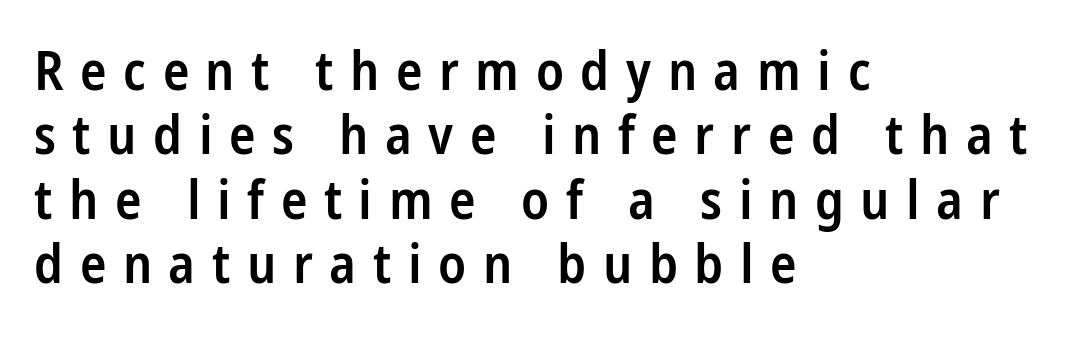
Spacing verdict: proportional, widths tailored to each character. Display-style spreading of the glyphs; the letterfit is very open. Plain, unruled lines of type. Students, this is semibold: more ink than regular, less than bold.
